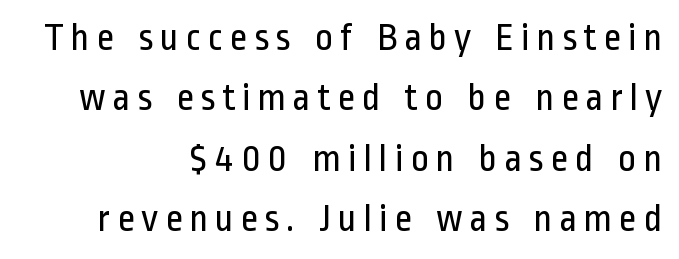
{"serif": "no", "italic": "no", "bold": "no", "weight": "regular", "width": "condensed", "stroke_contrast": "low", "x_height": "medium", "monospaced": "no", "underline": "no", "align": "right", "line_spacing": "normal", "line_spacing_ratio": 1.55, "glyph_px": 39}
